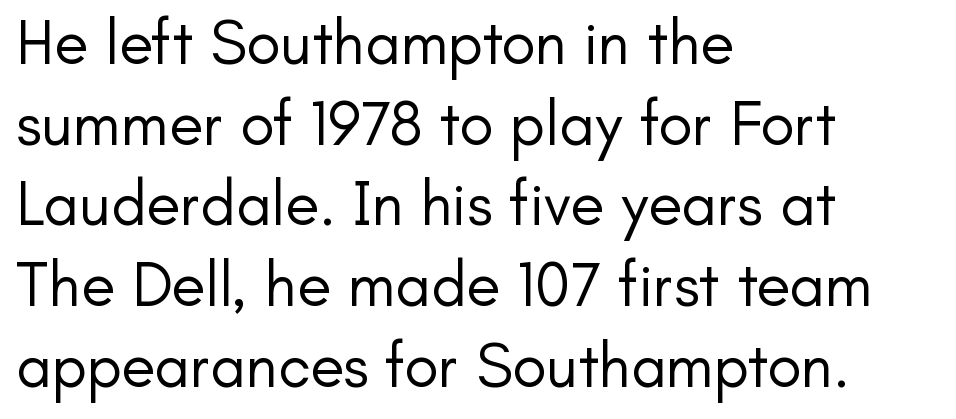
{"serif": "no", "italic": "no", "bold": "no", "weight": "regular", "width": "normal", "stroke_contrast": "low", "x_height": "small", "monospaced": "no", "underline": "no", "align": "left", "line_spacing": "normal", "line_spacing_ratio": 1.28, "letter_spacing": "normal", "letter_spacing_em": 0.0, "glyph_px": 63}
